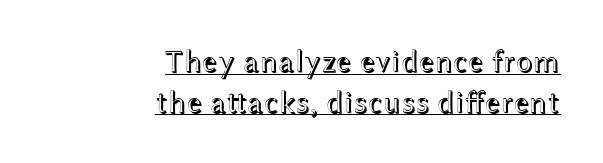
{"italic": "no", "width": "wide", "x_height": "medium", "monospaced": "no", "underline": "yes", "align": "right", "line_spacing": "normal", "line_spacing_ratio": 1.32, "letter_spacing": "normal", "letter_spacing_em": 0.0, "glyph_px": 31}
